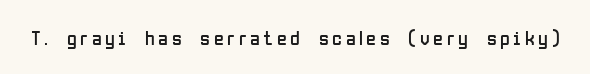
{"italic": "no", "bold": "no", "underline": "no", "glyph_px": 20}
